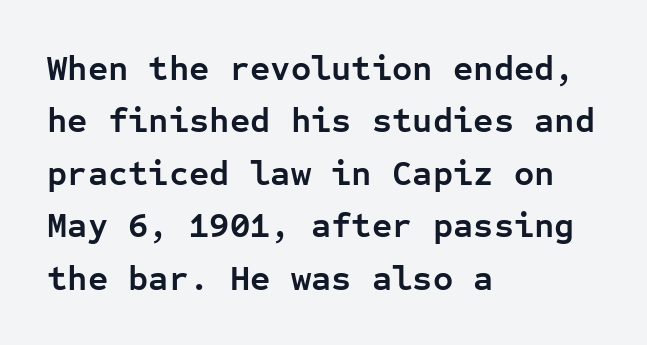
{"serif": "no", "italic": "no", "bold": "yes", "weight": "semibold", "width": "normal", "stroke_contrast": "low", "x_height": "medium", "monospaced": "yes", "underline": "no", "align": "left", "line_spacing": "normal", "line_spacing_ratio": 1.5, "letter_spacing": "normal", "letter_spacing_em": 0.0, "glyph_px": 35}
